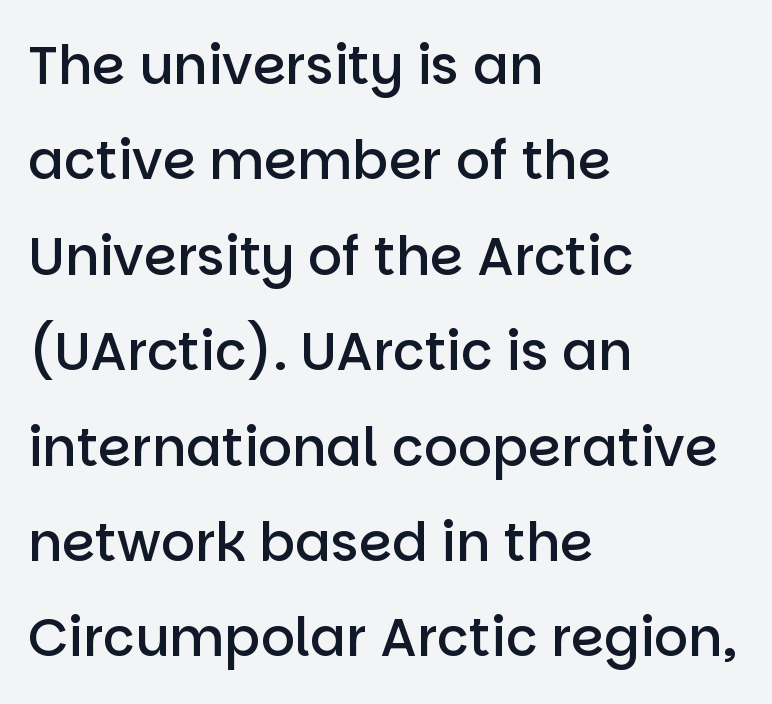
The image shows 53 px semibold sans-serif type, upright; set left-aligned, line spacing 1.8x, normal letter spacing, not underlined; low stroke contrast and a large x-height.
